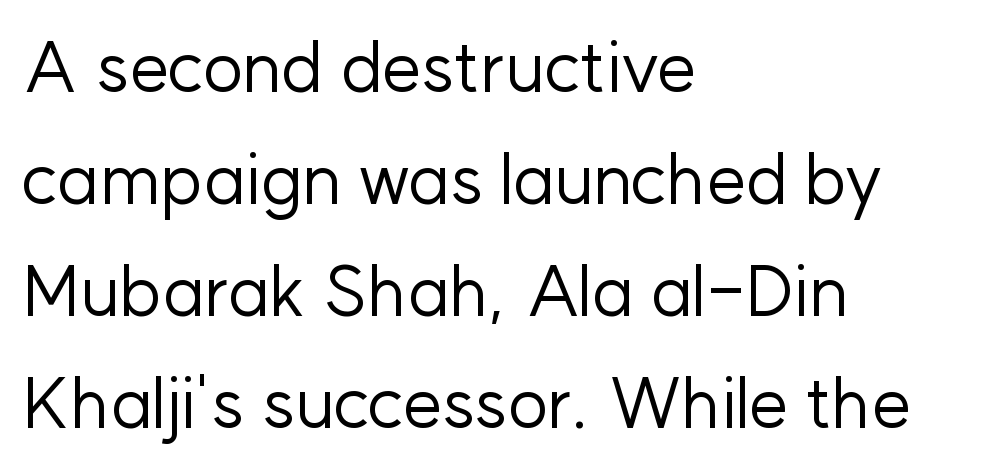
Underline: absent. Spacing verdict: proportional, widths tailored to each character. Tracking value appears to be zero — textbook default spacing. A quiet, ordinary-to-light weight characterises the typeface. Ordinary non-slanted type is in use. How would I describe the line gaps? Plain and ordinary.
